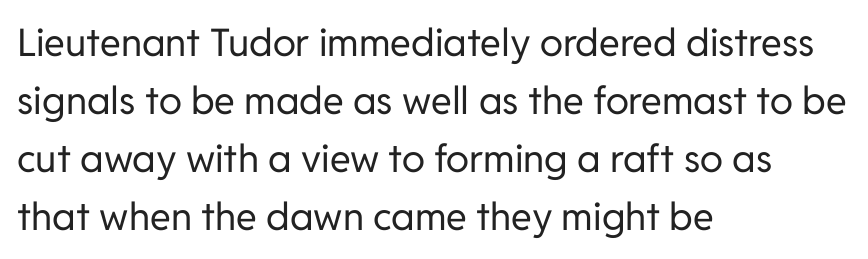
{"serif": "no", "italic": "no", "bold": "no", "weight": "regular", "width": "normal", "stroke_contrast": "low", "x_height": "medium", "monospaced": "no", "underline": "no", "align": "left", "line_spacing": "normal", "line_spacing_ratio": 1.53, "letter_spacing": "normal", "letter_spacing_em": 0.0, "glyph_px": 38}
